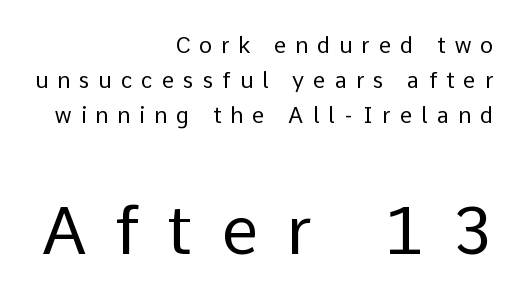
{"serif": "no", "italic": "no", "bold": "no", "weight": "regular", "width": "normal", "stroke_contrast": "low", "x_height": "medium", "monospaced": "no", "underline": "no", "align": "right", "line_spacing": "normal", "line_spacing_ratio": 1.58, "letter_spacing": "wide", "letter_spacing_em": 0.41, "larger_block": "second", "size_ratio": 3.05, "glyph_px": 67}
